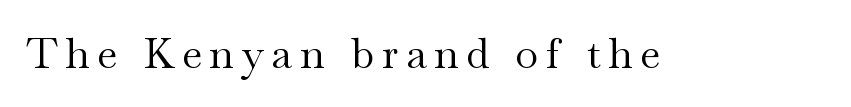
The image shows 42 px regular-weight, wide serif type, upright; set not underlined; medium stroke contrast and a small x-height.
